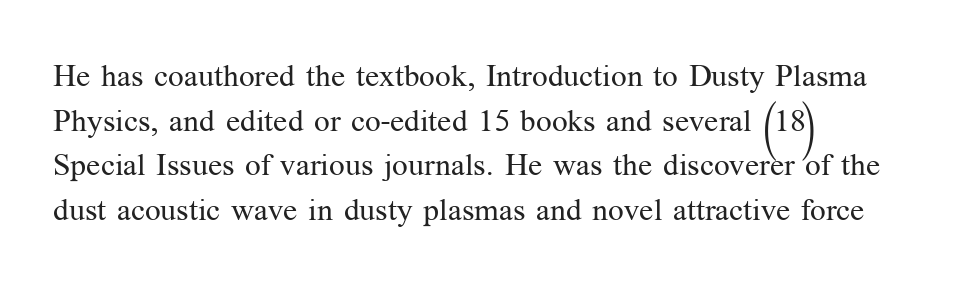
Q: Is the text bold? A: No.
Q: Is the text italic (slanted)? A: No, it is upright.
Q: Is the typeface a serif or a sans-serif typeface? A: Serif.
Q: Is the text underlined? A: No.
Q: How is the paragraph aligned? A: Left-aligned.
Q: Is the spacing between letters normal or unusually wide? A: Normal.
Q: Is the spacing between lines tight, normal or loose? A: Normal.
Q: Width (condensed, normal, or wide)? A: Normal.
Q: Stroke contrast? A: Medium.
Q: x-height? A: Medium.
Q: Monospaced? A: No.
